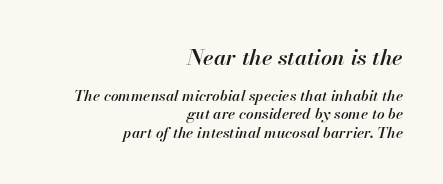
Q: Is the text bold? A: Semi-bold.
Q: Is the text italic (slanted)? A: Yes, it leans right by about 13 degrees.
Q: Is the text underlined? A: No.
Q: How is the paragraph aligned? A: Right-aligned.
Q: Is the spacing between letters normal or unusually wide? A: Normal.
Q: Which block of text is set in a larger size, the first (top) or the second (bottom)? A: The first (top) one.
